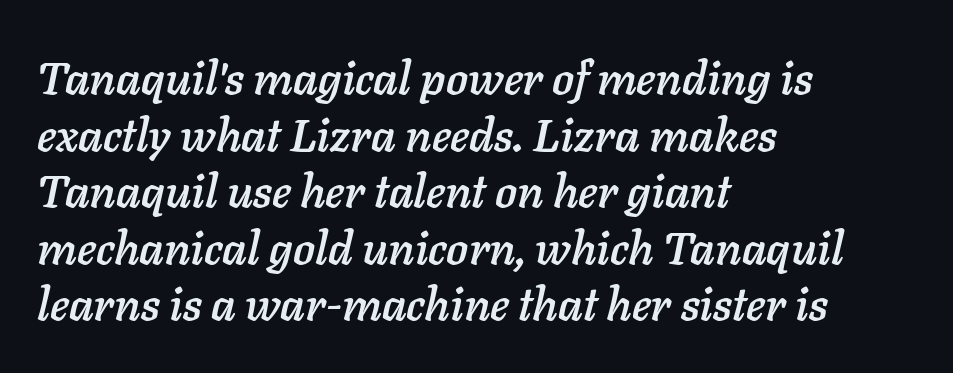
The image shows 46 px text type, italic (leaning right); set left-aligned, line spacing 1.23x, normal letter spacing, not underlined; low stroke contrast and a medium x-height.
